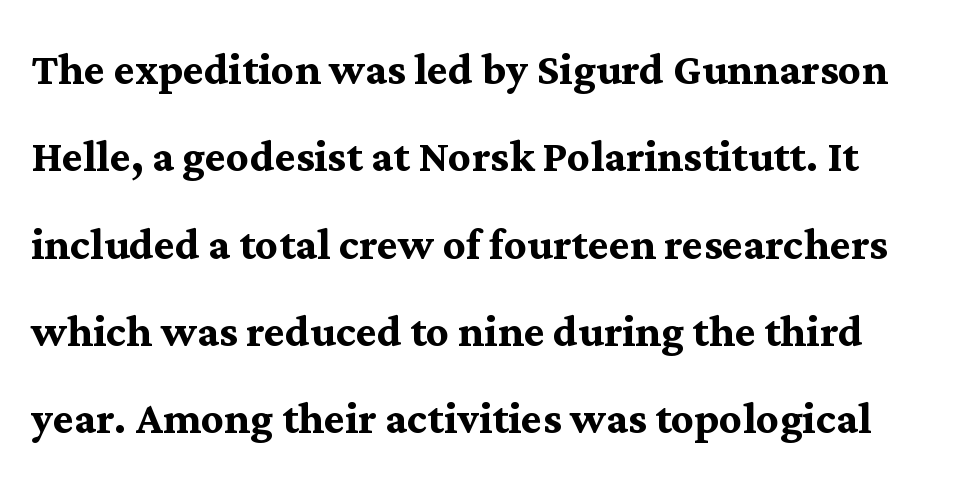
The image shows 56 px semibold serif type, upright; set normal line spacing (1.56x), normal letter spacing, not underlined; medium stroke contrast and a medium x-height.
